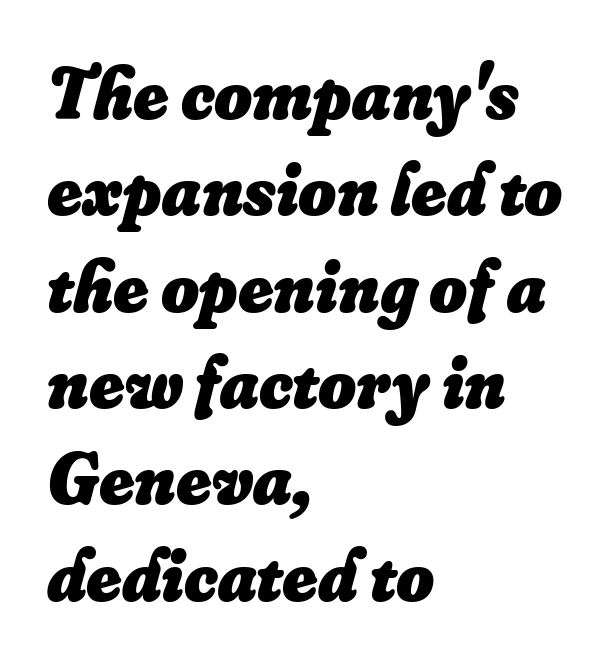
The image shows 73 px heavy type, italic (leaning right); set left-aligned, normal line spacing (1.32x), normal letter spacing, not underlined; low stroke contrast and a small x-height.
